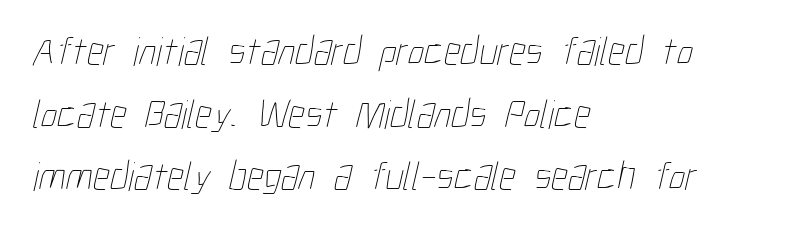
The image shows 41 px thin, condensed type; set left-aligned, normal line spacing (1.53x), normal letter spacing, not underlined; low stroke contrast and a medium x-height.
